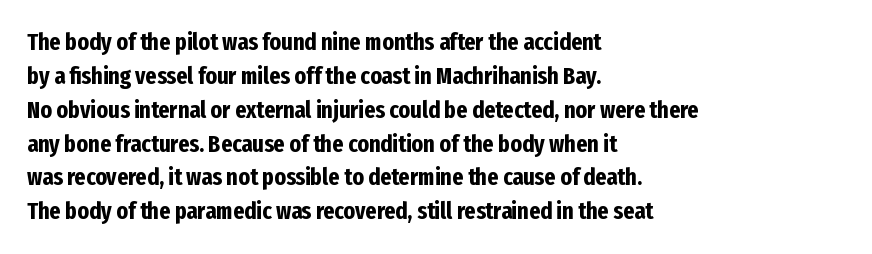
Check under the words: just untouched page. The lettering stays uniformly vertical, giving the passage a roman look. Does the weight exceed regular? Yes, all the way to bold. Leading: standard.
